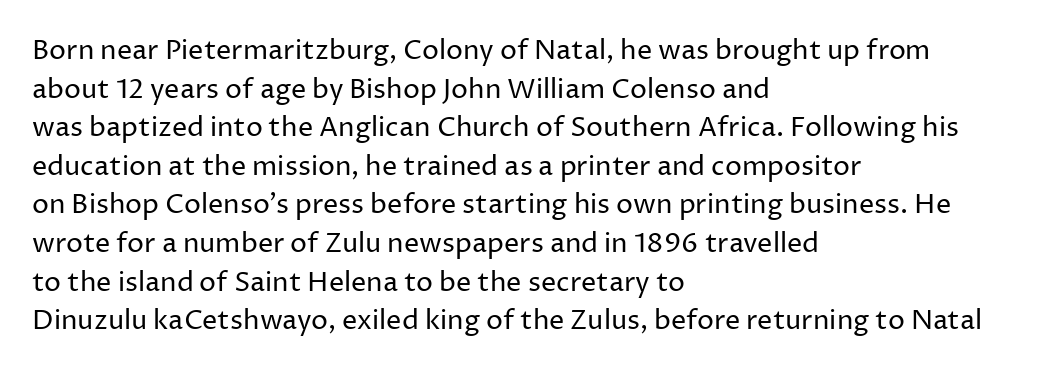
Stroke thickness stays within the range of a standard reading face or lighter. Notice how descenders clear the ascenders below comfortably — that's standard leading. There is no visible air inserted between adjacent glyphs. Casual observation: everything's shoved over to the left. The specimen omits any rule beneath the text block's lines. The letters stand straight up with perfectly vertical stems.
